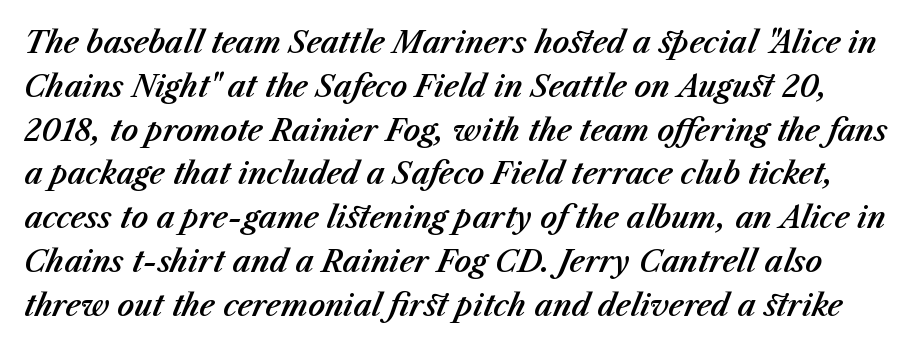
{"italic": "yes", "lean": "right", "slant_degrees": 23, "width": "normal", "stroke_contrast": "medium", "x_height": "medium", "monospaced": "no", "underline": "no", "line_spacing": "normal", "line_spacing_ratio": 1.51, "letter_spacing": "normal", "letter_spacing_em": 0.0, "glyph_px": 29}
